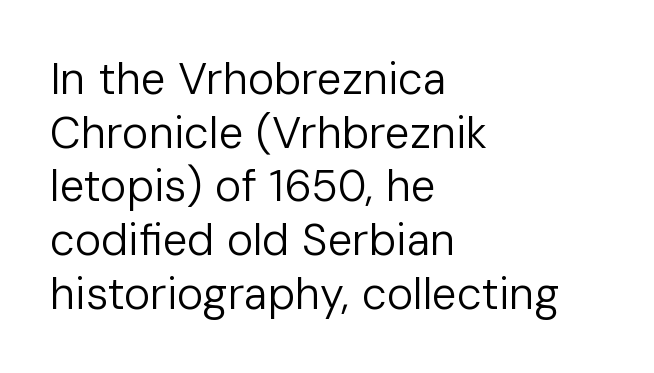
{"serif": "no", "italic": "no", "bold": "no", "weight": "regular", "width": "normal", "stroke_contrast": "low", "x_height": "medium", "monospaced": "no", "underline": "no", "align": "left", "line_spacing_ratio": 1.22, "letter_spacing": "normal", "letter_spacing_em": 0.0, "glyph_px": 44}
